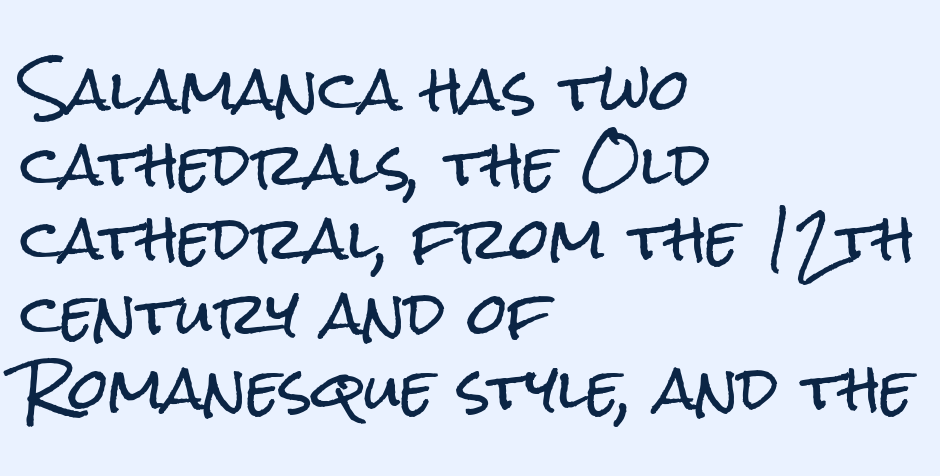
Q: Is the text italic (slanted)? A: No, it is upright.
Q: Is the typeface a serif or a sans-serif typeface? A: Sans-serif.
Q: Is the text underlined? A: No.
Q: How is the paragraph aligned? A: Left-aligned.
Q: Is the spacing between letters normal or unusually wide? A: Normal.
Q: Is the spacing between lines tight, normal or loose? A: Normal.
Q: Width (condensed, normal, or wide)? A: Condensed.
Q: Stroke contrast? A: Low.
Q: x-height? A: Medium.
Q: Monospaced? A: No.
